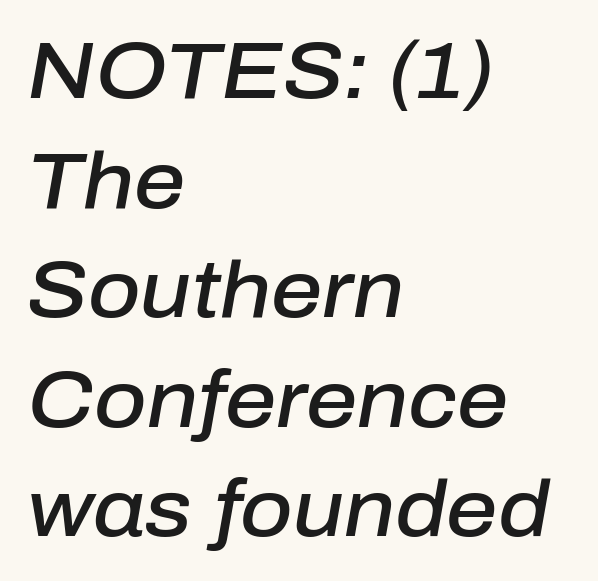
The image shows 80 px semibold type, italic (leaning right); set left-aligned, normal line spacing (1.37x), normal letter spacing, not underlined; low stroke contrast and a medium x-height.
